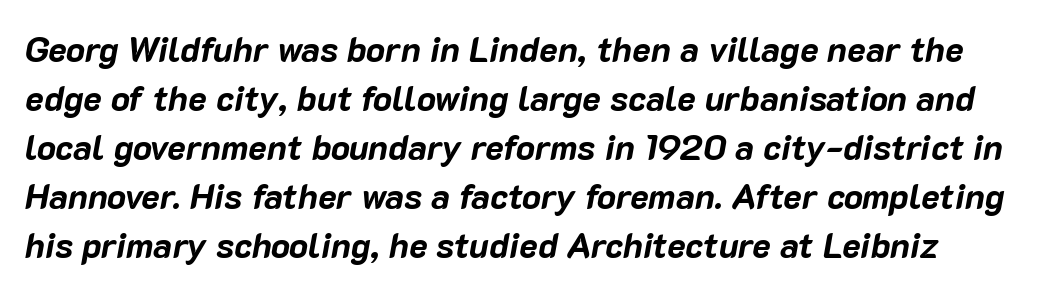
This sample uses plain, unmodified letter spacing. Does the lettering tilt? It does — this is italic. The passage shown is emphatically bold. Only glyphs here, with clear space below each row.
